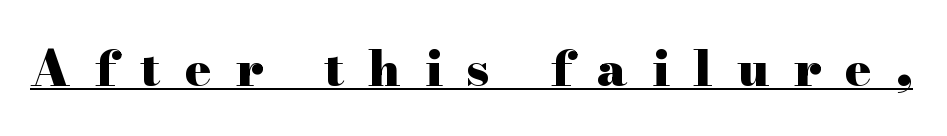
Q: Is the text bold? A: Yes.
Q: Is the text italic (slanted)? A: No, it is upright.
Q: Is the typeface a serif or a sans-serif typeface? A: Serif.
Q: Is the text underlined? A: Yes.
Q: Is the spacing between letters normal or unusually wide? A: Unusually wide.
Q: Width (condensed, normal, or wide)? A: Wide.
Q: Stroke contrast? A: High.
Q: x-height? A: Small.
Q: Monospaced? A: No.
